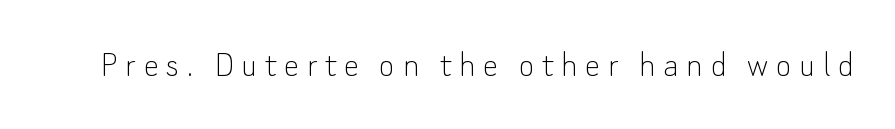
The passage shown is typed in a proportional face where columns would drift. Nothing sits at the stroke ends, so this counts as sans-serif. Spacing between characters has been opened up far beyond the box default. The type sits square on the baseline with zero lean.
